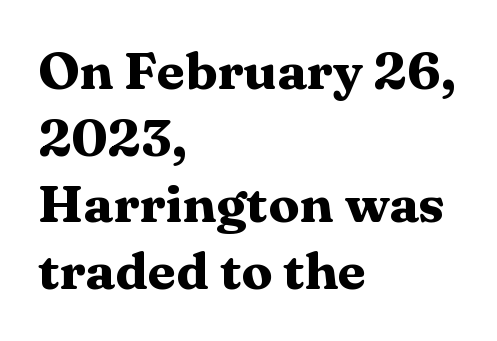
The image shows 52 px heavy, wide serif type, upright; set left-aligned, normal line spacing (1.28x), normal letter spacing, not underlined; medium stroke contrast and a medium x-height.
